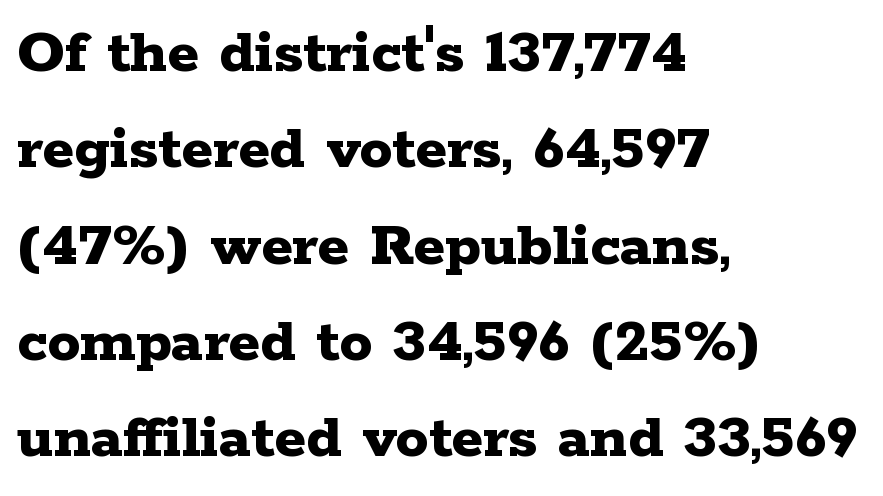
{"serif": "yes", "italic": "no", "bold": "yes", "weight": "bold", "width": "wide", "stroke_contrast": "low", "x_height": "medium", "monospaced": "no", "underline": "no", "align": "left", "line_spacing": "normal", "line_spacing_ratio": 1.46, "letter_spacing": "normal", "letter_spacing_em": 0.0, "glyph_px": 66}
